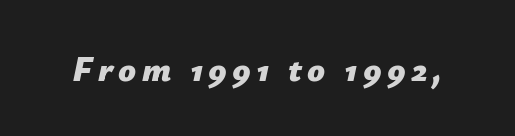
Q: Is the text bold? A: Yes.
Q: Is the text italic (slanted)? A: Yes, it leans right by about 12 degrees.
Q: Is the text underlined? A: No.
Q: Width (condensed, normal, or wide)? A: Normal.
Q: Stroke contrast? A: Low.
Q: x-height? A: Medium.
Q: Monospaced? A: No.
